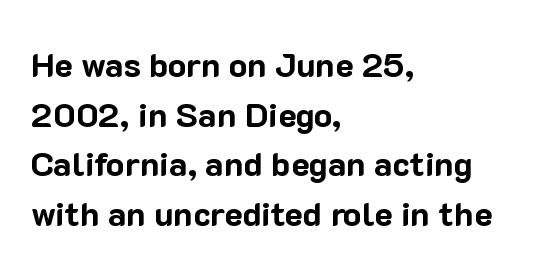
{"serif": "no", "italic": "no", "bold": "yes", "weight": "bold", "width": "normal", "stroke_contrast": "low", "x_height": "medium", "monospaced": "no", "underline": "no", "align": "left", "line_spacing": "normal", "line_spacing_ratio": 1.46, "letter_spacing": "normal", "letter_spacing_em": 0.0, "glyph_px": 34}
